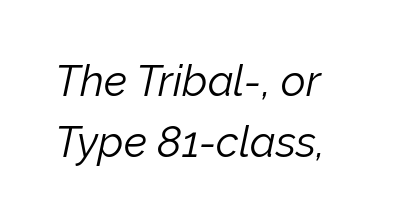
The passage shown is typed in a proportional face where columns would drift. The face used here has a pronounced slope to its letters. Weight: not bold — regular or lighter. Regarding leading, the lines here are spaced in the standard way. In CSS terms this would be text-align: left. This sample uses plain, unmodified letter spacing.
